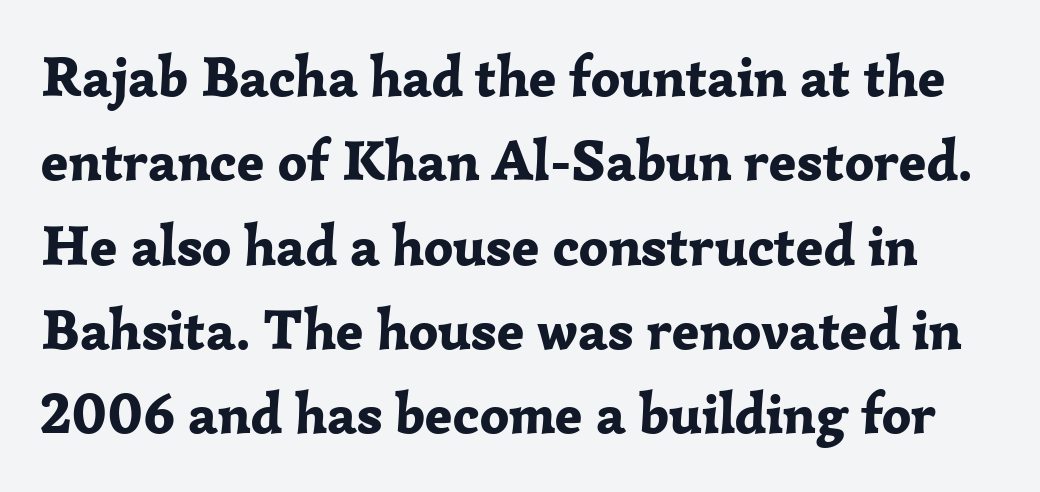
Q: Is the text bold? A: Yes.
Q: Is the text italic (slanted)? A: No, it is upright.
Q: Is the typeface a serif or a sans-serif typeface? A: Serif.
Q: Is the text underlined? A: No.
Q: Is the spacing between letters normal or unusually wide? A: Normal.
Q: Is the spacing between lines tight, normal or loose? A: Normal.
Q: Width (condensed, normal, or wide)? A: Normal.
Q: Stroke contrast? A: Low.
Q: x-height? A: Medium.
Q: Monospaced? A: No.
